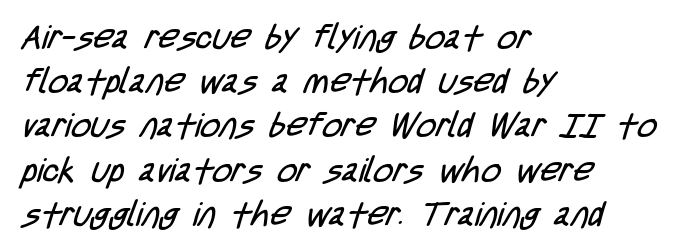
These lines are rendered in a variable-pitch font. The compositor pushed each line to the left boundary. A light-to-regular cut is what we see here. There is no visible air inserted between adjacent glyphs. Is there much room between lines? A standard amount, neither cramped nor airy. Nope, no serifs anywhere on these letters.
